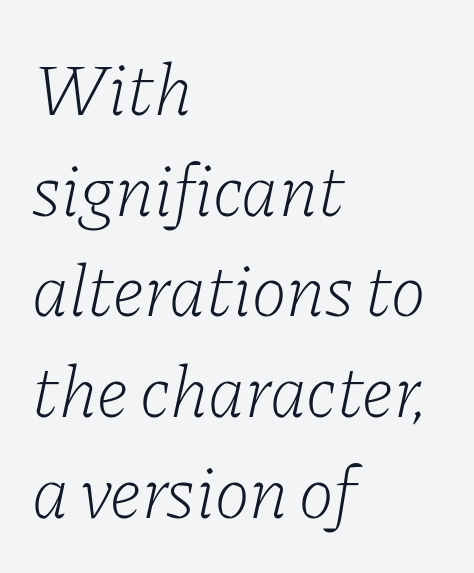
The image shows 74 px light serif type, italic (leaning right); set left-aligned, normal line spacing (1.36x), normal letter spacing, not underlined; low stroke contrast and a medium x-height.
